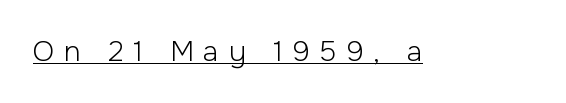
{"serif": "no", "italic": "no", "bold": "no", "weight": "light", "width": "normal", "stroke_contrast": "low", "x_height": "medium", "monospaced": "no", "underline": "yes", "letter_spacing": "wide", "letter_spacing_em": 0.35, "glyph_px": 28}
